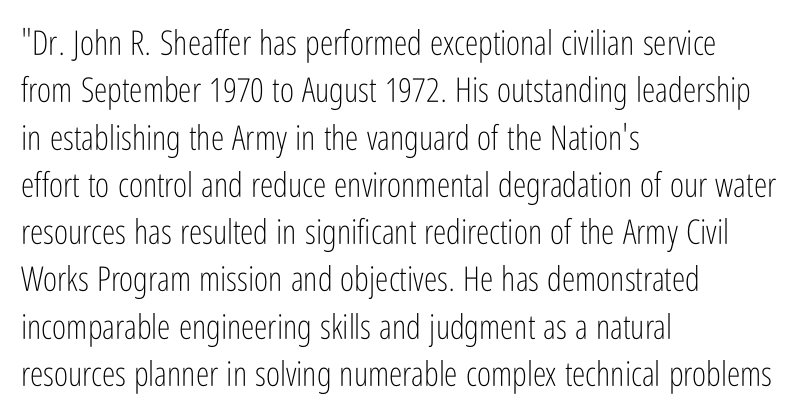
{"serif": "no", "italic": "no", "bold": "no", "weight": "light", "width": "condensed", "stroke_contrast": "low", "x_height": "medium", "monospaced": "no", "underline": "no", "align": "left", "line_spacing": "normal", "line_spacing_ratio": 1.39, "letter_spacing": "normal", "letter_spacing_em": 0.0, "glyph_px": 34}
